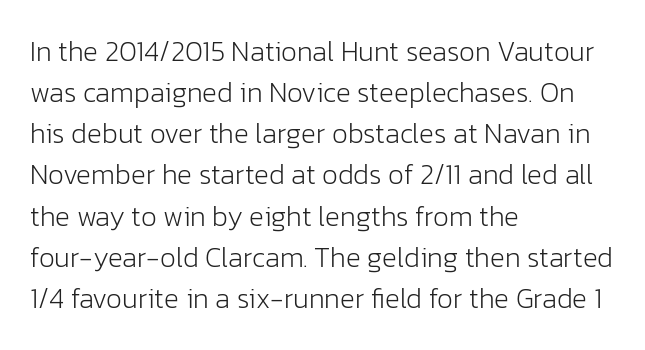
{"serif": "no", "italic": "no", "bold": "no", "weight": "light", "width": "normal", "stroke_contrast": "low", "x_height": "medium", "monospaced": "no", "underline": "no", "align": "left", "line_spacing": "normal", "line_spacing_ratio": 1.47, "letter_spacing": "normal", "letter_spacing_em": 0.0, "glyph_px": 28}
